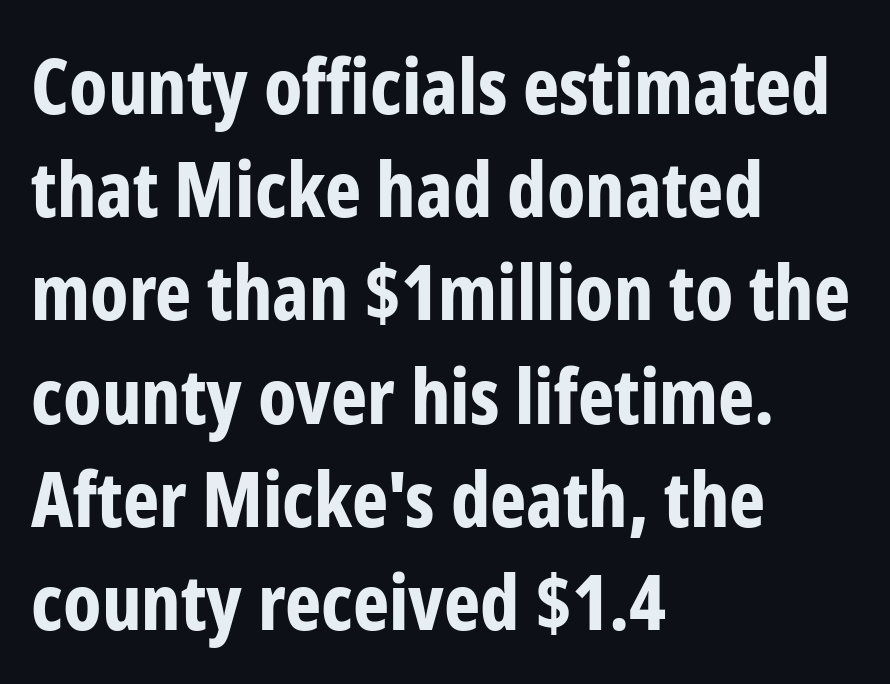
{"serif": "no", "italic": "no", "bold": "yes", "weight": "bold", "width": "condensed", "stroke_contrast": "low", "x_height": "medium", "monospaced": "no", "underline": "no", "align": "left", "line_spacing": "normal", "line_spacing_ratio": 1.34, "letter_spacing": "normal", "letter_spacing_em": 0.0, "glyph_px": 77}
